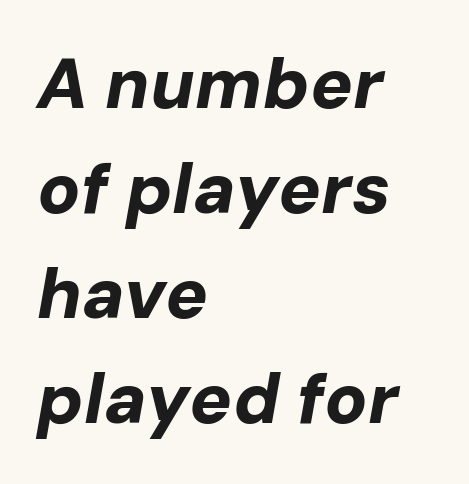
Here the designer chose a conventional face with non-uniform glyph widths. The horizontal fit of the characters is conventional and even. Underline: absent. Vertical spacing — default. Is the block centered? No — it sits flush against the left margin.
